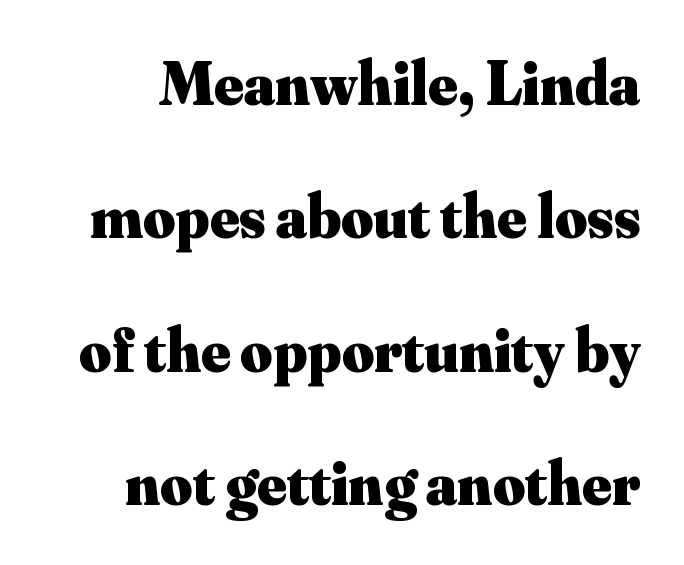
The image shows 62 px heavy serif type, upright; set loose line spacing (2.15x), normal letter spacing, not underlined; medium stroke contrast and a small x-height.
